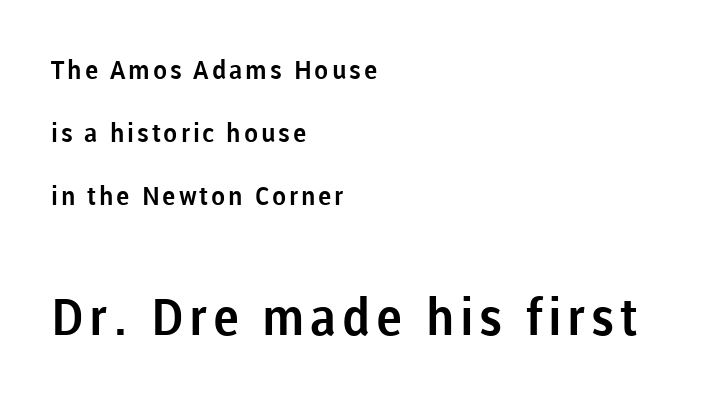
{"serif": "no", "italic": "no", "width": "normal", "stroke_contrast": "low", "x_height": "medium", "monospaced": "no", "underline": "no", "align": "left", "line_spacing": "loose", "line_spacing_ratio": 2.42, "larger_block": "second", "size_ratio": 1.96, "glyph_px": 51}
